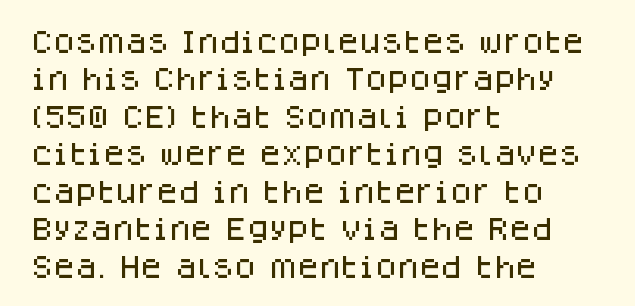
Q: Is the text italic (slanted)? A: No, it is upright.
Q: Is the text underlined? A: No.
Q: How is the paragraph aligned? A: Left-aligned.
Q: Is the spacing between letters normal or unusually wide? A: Normal.
Q: Is the spacing between lines tight, normal or loose? A: Normal.
